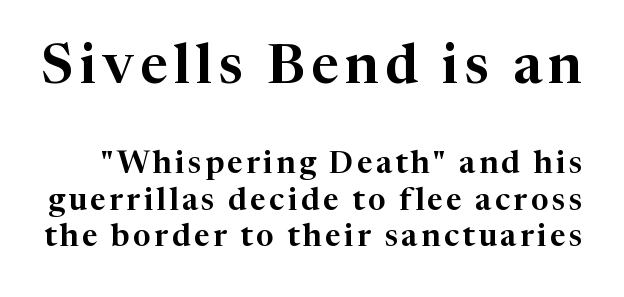
Characters remain perfectly vertical along every line. The text was rendered using a seriffed face with decorative stroke endings. Anything drawn beneath the words? Only blank space. The rendering uses natural spacing where letterforms have individual widths. The first block has been scaled up relative to the second.
